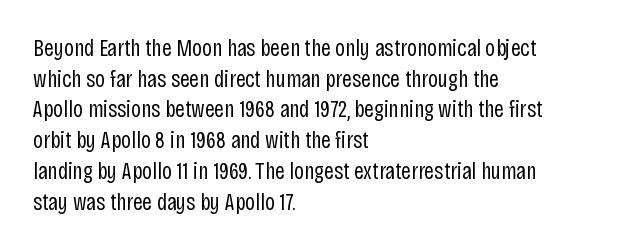
{"italic": "no", "bold": "no", "underline": "no", "align": "left", "line_spacing": "normal", "line_spacing_ratio": 1.28, "letter_spacing": "normal", "letter_spacing_em": 0.0, "glyph_px": 24}
